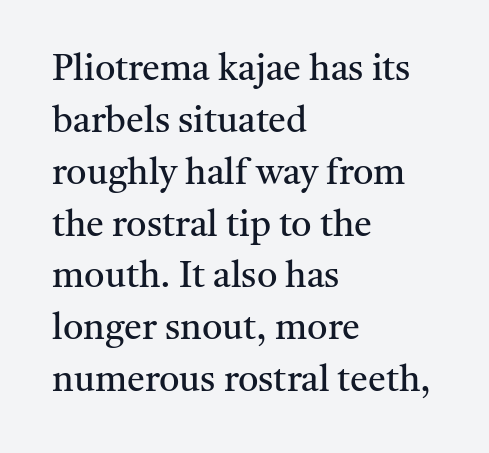
The image shows 36 px regular-weight serif type, upright; set left-aligned, normal line spacing (1.44x), normal letter spacing, not underlined; medium stroke contrast and a medium x-height.
